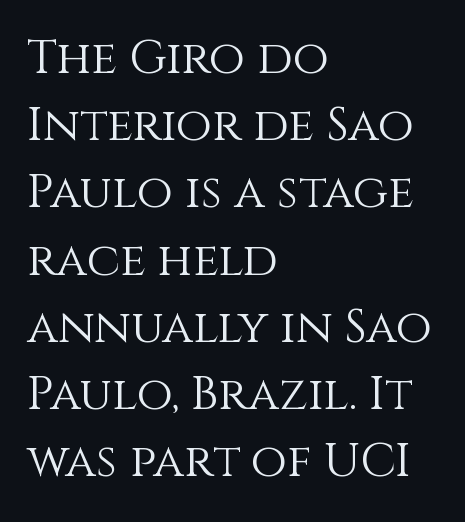
{"italic": "no", "bold": "no", "weight": "light", "width": "normal", "stroke_contrast": "medium", "x_height": "large", "monospaced": "no", "underline": "no", "align": "left", "line_spacing": "normal", "line_spacing_ratio": 1.43, "letter_spacing": "normal", "letter_spacing_em": 0.0, "glyph_px": 47}
